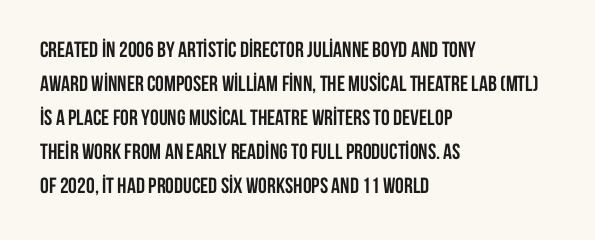
Q: Is the text bold? A: Yes.
Q: Is the text italic (slanted)? A: No, it is upright.
Q: Is the text underlined? A: No.
Q: How is the paragraph aligned? A: Left-aligned.
Q: Is the spacing between letters normal or unusually wide? A: Normal.
Q: Is the spacing between lines tight, normal or loose? A: Normal.
